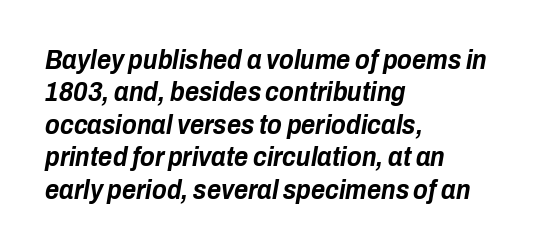
{"italic": "yes", "lean": "right", "slant_degrees": 10, "bold": "yes", "underline": "no", "align": "left", "line_spacing_ratio": 1.2, "letter_spacing": "normal", "letter_spacing_em": 0.0, "glyph_px": 27}
